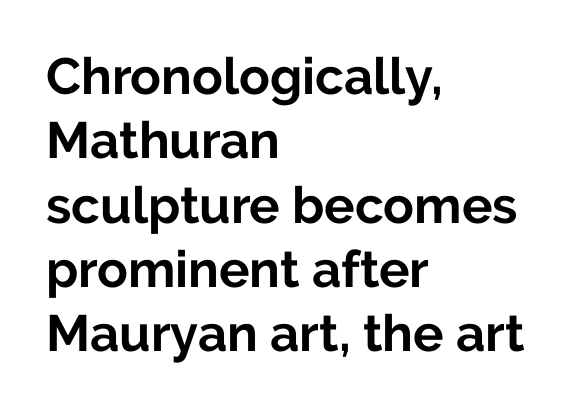
The passage shown is typeset with a sans-serif family. Is the letter spacing exaggerated? No — it looks like the ordinary default. The lines sit at an ordinary, default distance from one another. The face used here has the dense, thick strokes of a bold. Do the characters align in a grid? No, the font is proportional.
